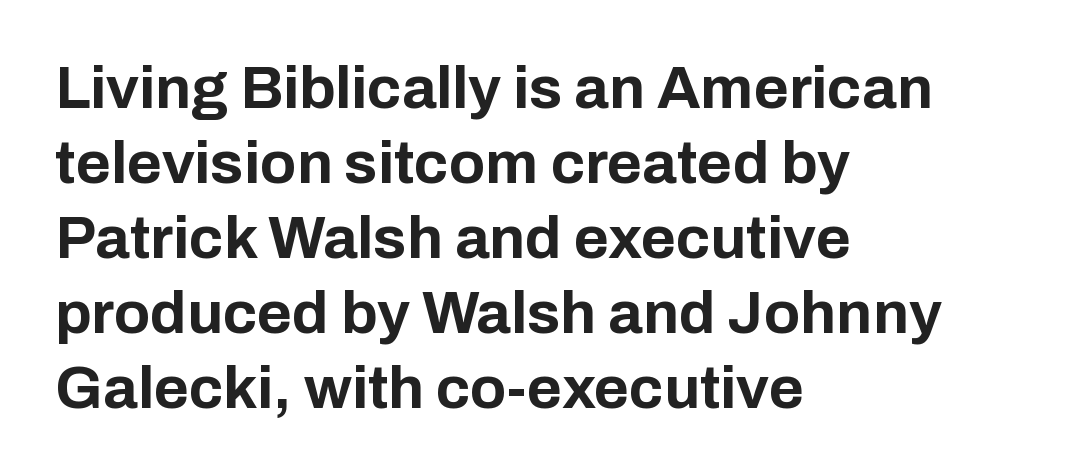
Q: Is the text bold? A: Yes.
Q: Is the text italic (slanted)? A: No, it is upright.
Q: Is the typeface a serif or a sans-serif typeface? A: Sans-serif.
Q: Is the text underlined? A: No.
Q: How is the paragraph aligned? A: Left-aligned.
Q: Is the spacing between letters normal or unusually wide? A: Normal.
Q: Is the spacing between lines tight, normal or loose? A: Normal.
Q: Width (condensed, normal, or wide)? A: Normal.
Q: Stroke contrast? A: Low.
Q: x-height? A: Medium.
Q: Monospaced? A: No.
